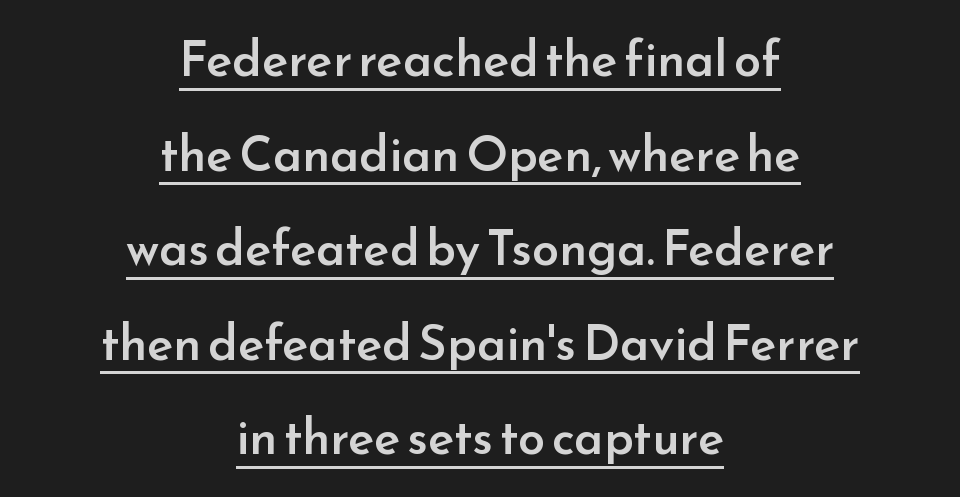
The passage shown is typed in a proportional face where columns would drift. The letters stand straight up with perfectly vertical stems. Does the type have serifs? No, each stem ends abruptly. Underlined type. Semibold letterforms, between regular and bold. A typesetter would call this leading open, well beyond the default.
